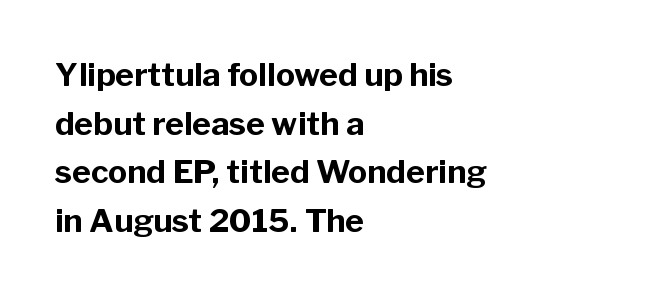
The image shows 32 px bold sans-serif type, upright; set left-aligned, normal line spacing (1.52x), normal letter spacing, not underlined; low stroke contrast and a medium x-height.
